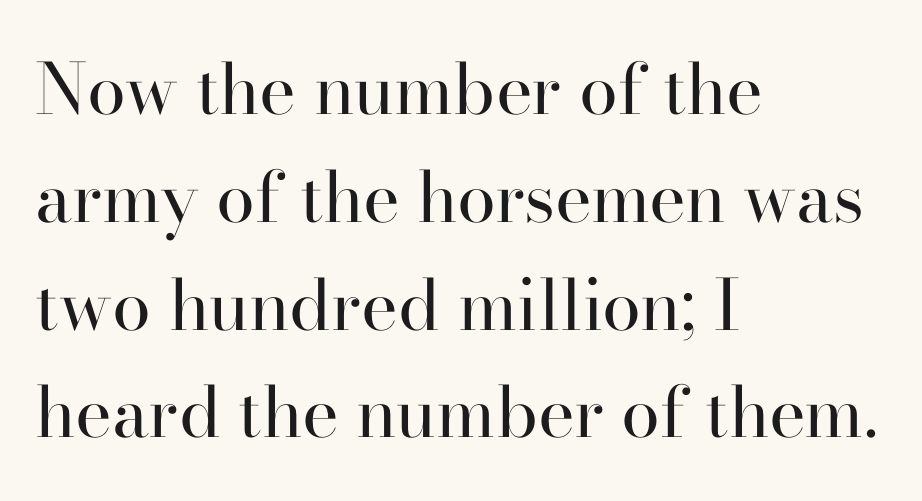
Ink coverage per letter is moderate at most. Ordinary non-slanted type is in use. A clean baseline with only descenders dipping below it. What kind of face is this? One with serifs. Short and long lines alike share a common starting point at left. If you measured baseline to baseline, you'd find a middling distance.
